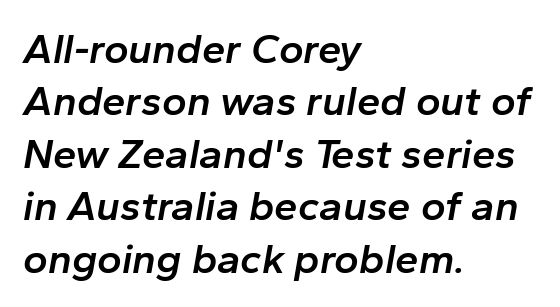
Underline: absent. The font is running at a semibold setting, under full bold. All the whitespace from short lines collects on the right. Words appear dense and cohesive because spacing is normal. Normally led — the rows are evenly, conventionally spaced. Character widths vary here, with narrow letters taking less room than wide ones.
